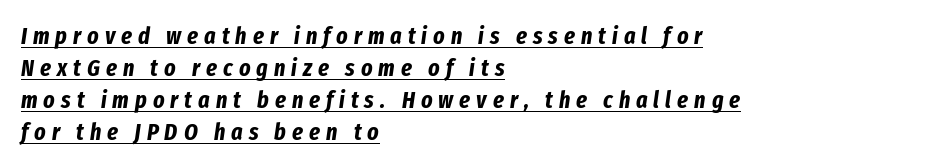
The image shows 24 px bold type, italic (leaning right); set left-aligned, normal line spacing (1.33x), unusually wide letter spacing (+0.25 em), underlined.
